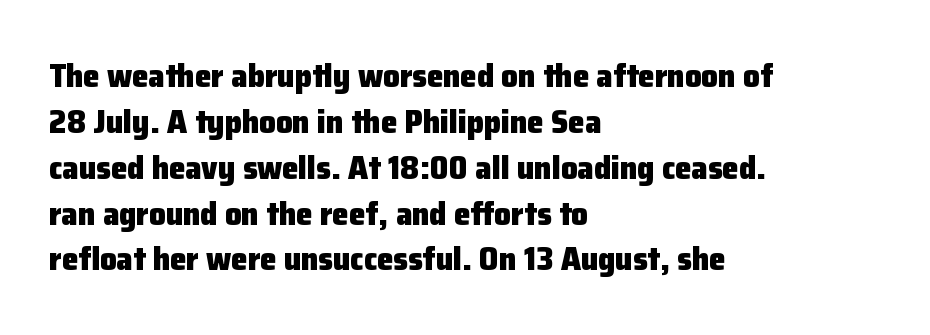
Q: Is the text bold? A: Yes.
Q: Is the text italic (slanted)? A: No, it is upright.
Q: Is the typeface a serif or a sans-serif typeface? A: Sans-serif.
Q: Is the text underlined? A: No.
Q: How is the paragraph aligned? A: Left-aligned.
Q: Is the spacing between letters normal or unusually wide? A: Normal.
Q: Is the spacing between lines tight, normal or loose? A: Normal.
Q: Width (condensed, normal, or wide)? A: Normal.
Q: Stroke contrast? A: Low.
Q: x-height? A: Medium.
Q: Monospaced? A: No.
